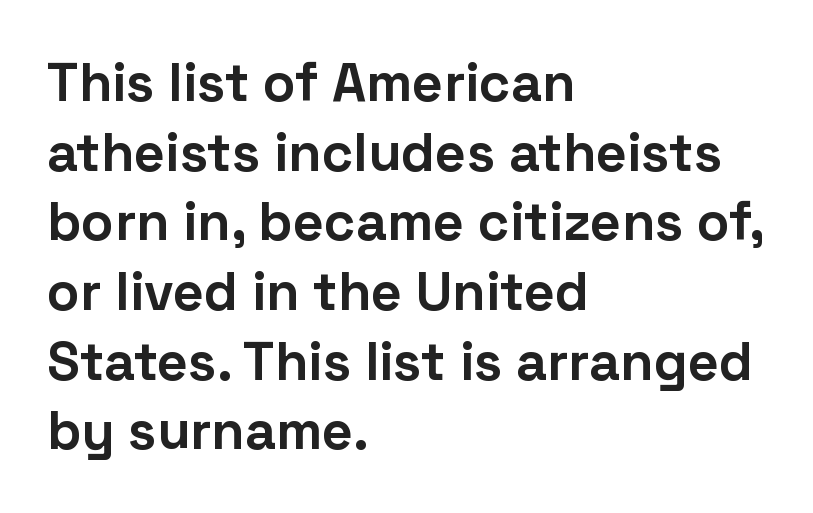
Words float on clear page, feet unadorned. The designer went with a sans here, leaving each stem footless. Summary of weight: heavy, a full bold. Compared with a centered layout, this one pins lines to the left instead.
